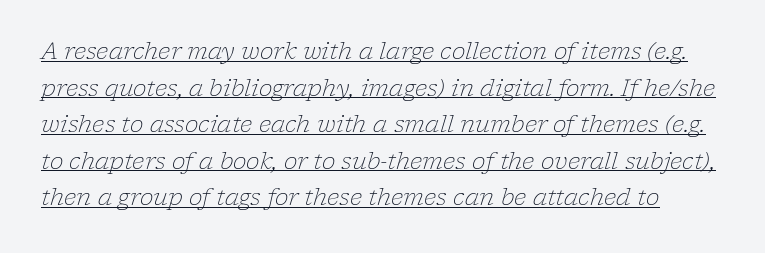
Observe the lean: these are italic letterforms. A baseline rule has been typeset under these characters. Evenly set lines give the paragraph a standard silhouette. Stroke thickness stays within the range of a standard reading face or lighter. Tracking here is standard; glyphs follow each other at the usual distance.
